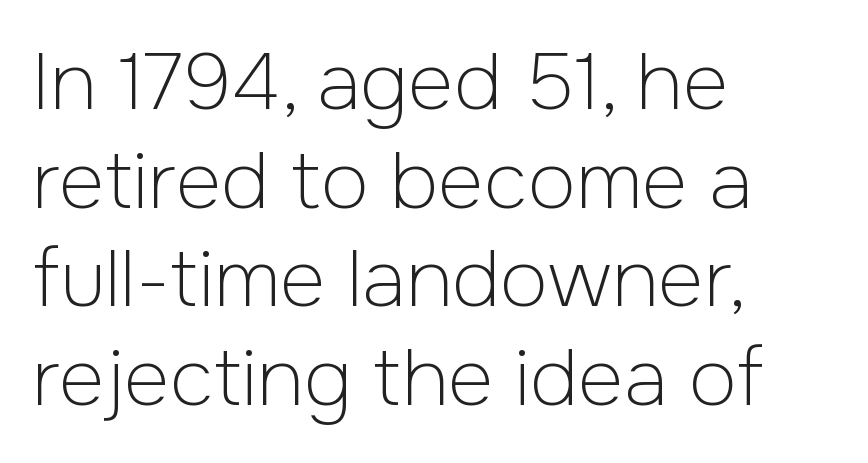
The image shows 79 px light sans-serif type, upright; set left-aligned, normal line spacing (1.25x), normal letter spacing, not underlined; low stroke contrast and a medium x-height.
